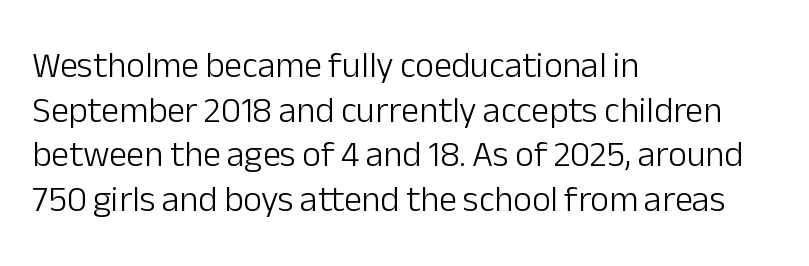
It's the straight-up-and-down kind of type. Type without underlining. Tracking value appears to be zero — textbook default spacing. The passage shown is not bold in any degree.
